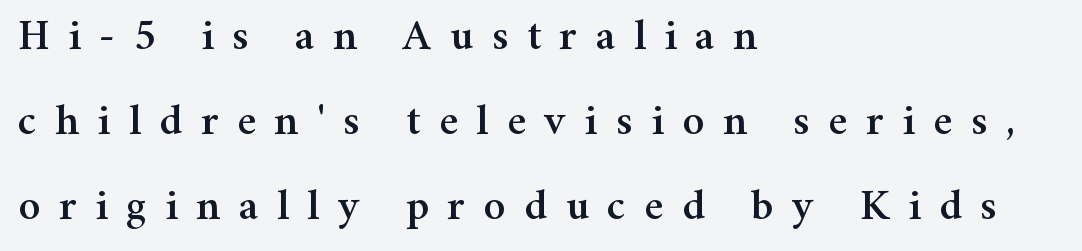
Q: Is the text italic (slanted)? A: No, it is upright.
Q: Is the typeface a serif or a sans-serif typeface? A: Serif.
Q: Is the text underlined? A: No.
Q: How is the paragraph aligned? A: Left-aligned.
Q: Is the spacing between letters normal or unusually wide? A: Unusually wide.
Q: Is the spacing between lines tight, normal or loose? A: Loose.
Q: Width (condensed, normal, or wide)? A: Normal.
Q: Stroke contrast? A: Medium.
Q: x-height? A: Medium.
Q: Monospaced? A: No.
